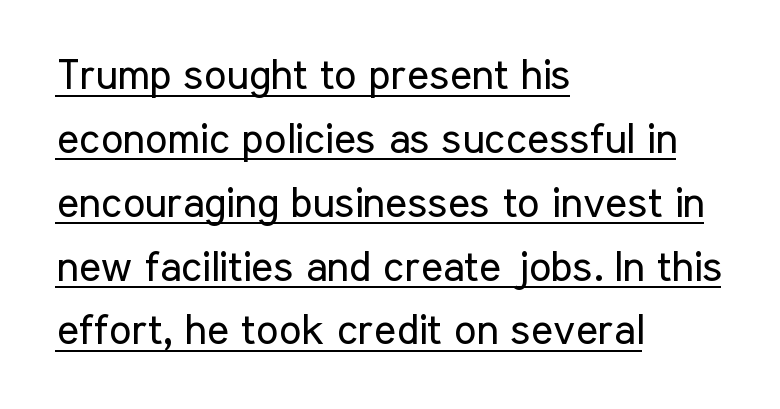
The image shows 42 px regular-weight, condensed sans-serif type, upright; set left-aligned, normal line spacing (1.52x), normal letter spacing, underlined; low stroke contrast and a medium x-height.
